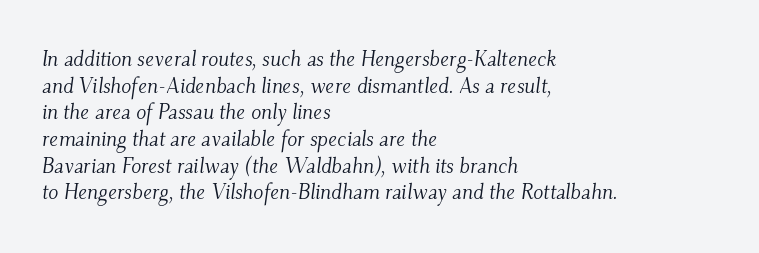
{"italic": "yes", "lean": "right", "slant_degrees": 9, "bold": "no", "underline": "no", "align": "left", "line_spacing": "normal", "line_spacing_ratio": 1.27, "letter_spacing": "normal", "letter_spacing_em": 0.0, "glyph_px": 21}
